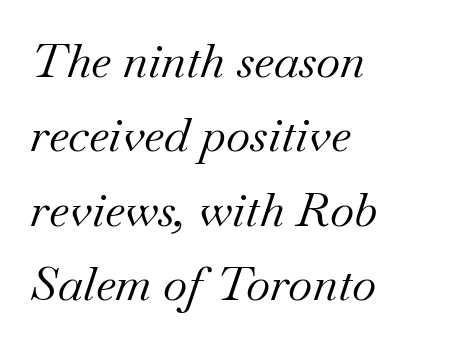
Q: Is the text bold? A: No.
Q: Is the text italic (slanted)? A: Yes, it leans right by about 18 degrees.
Q: Is the typeface a serif or a sans-serif typeface? A: Serif.
Q: Is the text underlined? A: No.
Q: How is the paragraph aligned? A: Left-aligned.
Q: Is the spacing between letters normal or unusually wide? A: Normal.
Q: Is the spacing between lines tight, normal or loose? A: Normal.
Q: Width (condensed, normal, or wide)? A: Normal.
Q: Stroke contrast? A: Medium.
Q: x-height? A: Small.
Q: Monospaced? A: No.
